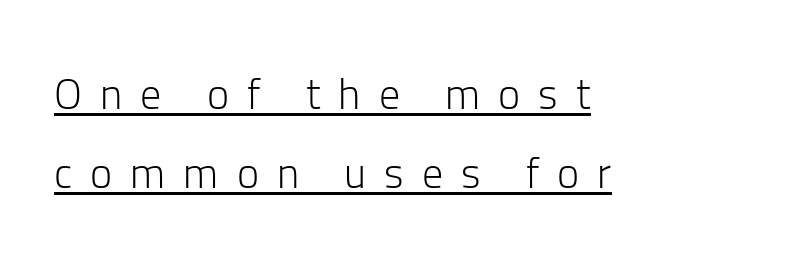
No heavy texture on the line: the type isn't bold. The axis of the letterforms is exactly vertical. The specimen includes a rule beneath the text block's lines. Is this a fixed-width face? No — the glyphs have proportional, varying widths. Teacher's note: observe the even left margin — that is flush-left alignment. The gaps between neighbouring characters are conspicuously large.
